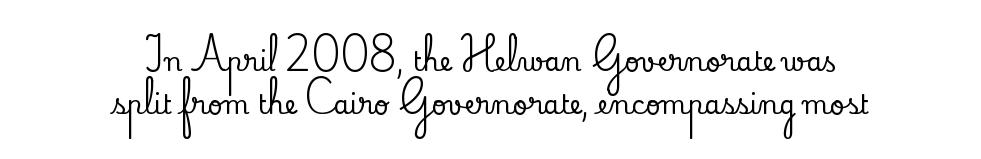
The image shows 26 px text type, upright; set centered, normal line spacing (1.66x), normal letter spacing, not underlined.
